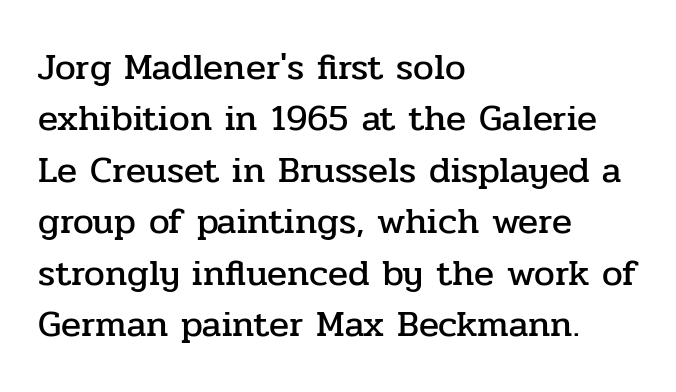
{"serif": "yes", "italic": "no", "width": "normal", "stroke_contrast": "low", "x_height": "medium", "monospaced": "no", "underline": "no", "align": "left", "line_spacing": "normal", "line_spacing_ratio": 1.39, "letter_spacing": "normal", "letter_spacing_em": 0.0, "glyph_px": 37}
